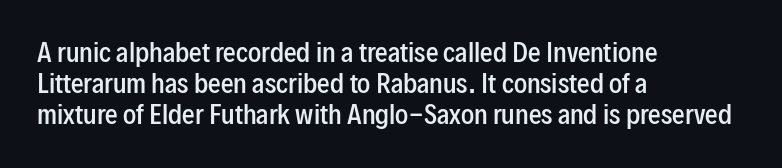
{"italic": "no", "bold": "semi", "underline": "no", "align": "left", "line_spacing": "normal", "line_spacing_ratio": 1.25, "letter_spacing": "normal", "letter_spacing_em": 0.0, "glyph_px": 25}
